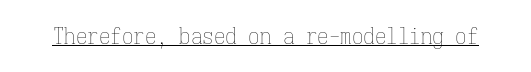
{"italic": "no", "bold": "no", "underline": "yes", "letter_spacing": "normal", "letter_spacing_em": 0.0, "glyph_px": 23}
